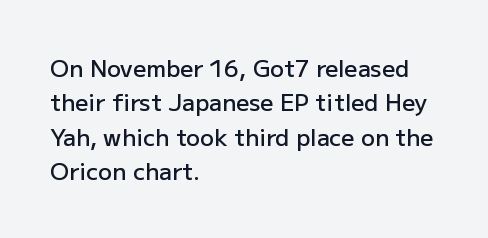
Q: Is the text bold? A: Semi-bold.
Q: Is the text italic (slanted)? A: No, it is upright.
Q: Is the text underlined? A: No.
Q: How is the paragraph aligned? A: Left-aligned.
Q: Is the spacing between letters normal or unusually wide? A: Normal.
Q: Is the spacing between lines tight, normal or loose? A: Normal.
